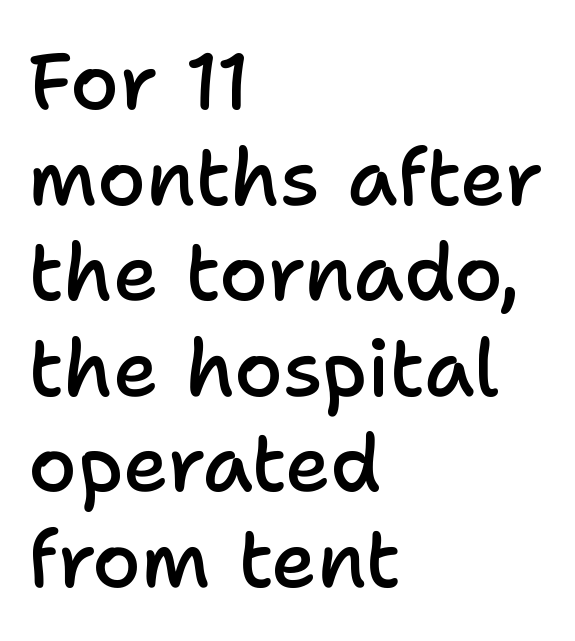
{"serif": "no", "italic": "no", "bold": "semi", "weight": "semibold", "width": "normal", "stroke_contrast": "low", "x_height": "medium", "monospaced": "no", "underline": "no", "align": "left", "line_spacing_ratio": 1.21, "letter_spacing": "normal", "letter_spacing_em": 0.0, "glyph_px": 79}
